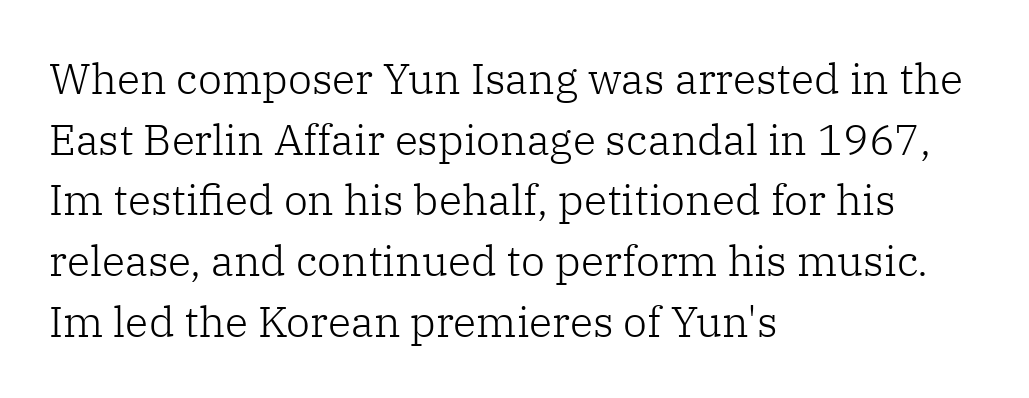
Q: Is the text bold? A: No.
Q: Is the text italic (slanted)? A: No, it is upright.
Q: Is the typeface a serif or a sans-serif typeface? A: Serif.
Q: Is the text underlined? A: No.
Q: How is the paragraph aligned? A: Left-aligned.
Q: Is the spacing between letters normal or unusually wide? A: Normal.
Q: Is the spacing between lines tight, normal or loose? A: Normal.
Q: Width (condensed, normal, or wide)? A: Normal.
Q: Stroke contrast? A: Low.
Q: x-height? A: Medium.
Q: Monospaced? A: No.
